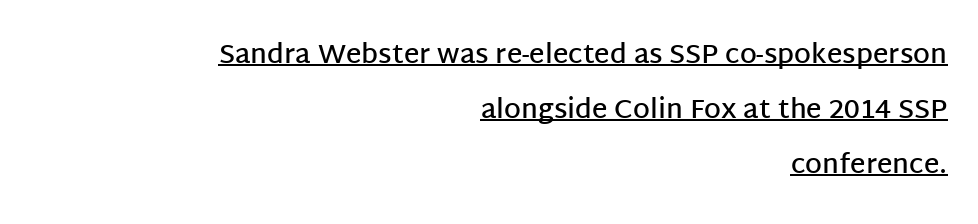
The image shows 27 px text type, upright; set right-aligned, loose line spacing (2.04x), normal letter spacing, underlined.
